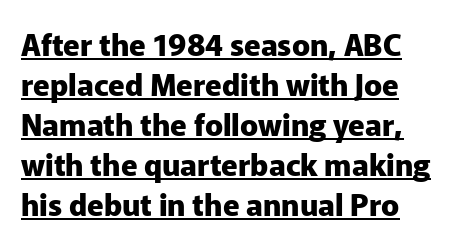
Q: Is the text bold? A: Yes.
Q: Is the text italic (slanted)? A: No, it is upright.
Q: Is the typeface a serif or a sans-serif typeface? A: Sans-serif.
Q: Is the text underlined? A: Yes.
Q: Is the spacing between letters normal or unusually wide? A: Normal.
Q: Is the spacing between lines tight, normal or loose? A: Normal.
Q: Width (condensed, normal, or wide)? A: Normal.
Q: Stroke contrast? A: Low.
Q: x-height? A: Medium.
Q: Monospaced? A: No.
